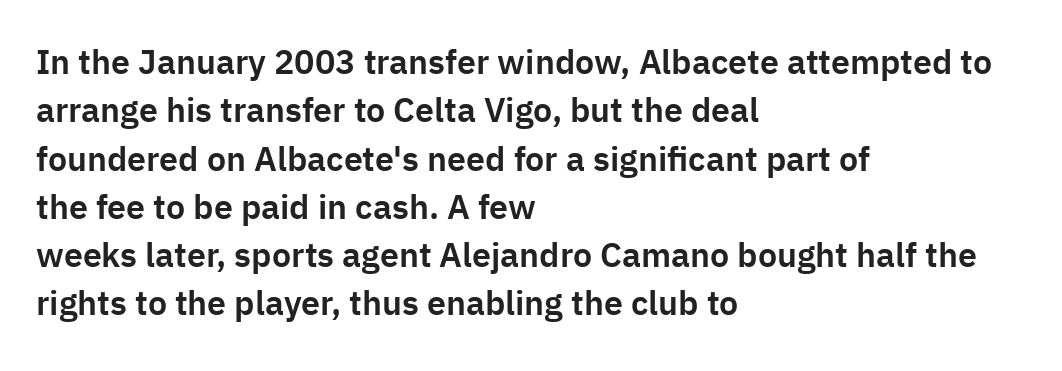
Plain, unruled lines of type. These lines were composed using upright roman letters. The face used here is proportionally spaced, like ordinary book or web type. In CSS terms this would be text-align: left. Summary of vertical rhythm: regular, with standard interline spacing. The letters carry no serifs — their stems end cleanly without finishing strokes.
